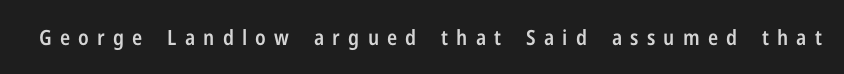
The image shows 21 px text type, upright; set unusually wide letter spacing (+0.39 em), not underlined.
